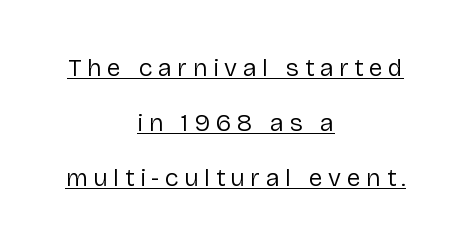
This is roman type, the default non-slanted kind. Looks like someone drew a line under every word here. The vertical gap from one line to the next is large. The passage is arranged like a title page — every line centered. No chunkiness to these letters — they're not bold. In terms of letterspacing, this is a distinctly airy, spread setting.
